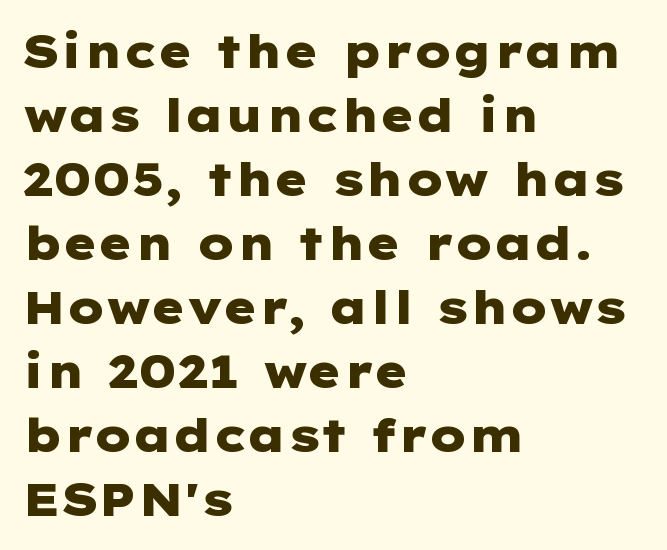
Letter spacing: default. The font's upright variant was chosen for this text. Quick note: interline space is typical. Font category for this specimen: sans-serif. Quick note: underline off.
